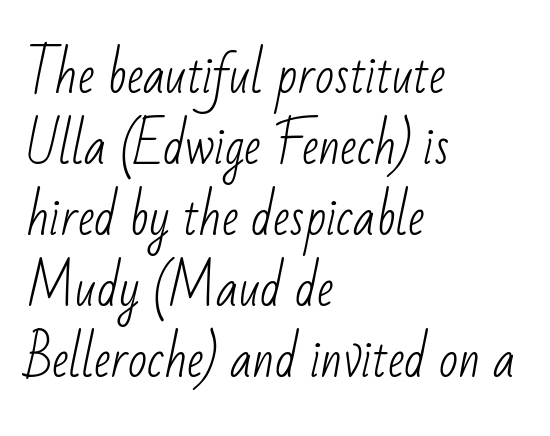
The image shows 50 px light, condensed sans-serif type; set left-aligned, normal line spacing (1.42x), normal letter spacing, not underlined; low stroke contrast and a small x-height.
